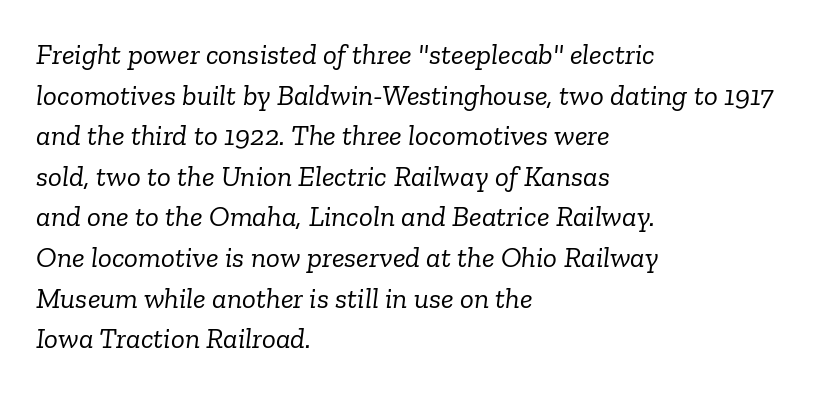
Q: Is the text bold? A: No.
Q: Is the text italic (slanted)? A: Yes, it leans right by about 6 degrees.
Q: Is the typeface a serif or a sans-serif typeface? A: Serif.
Q: Is the text underlined? A: No.
Q: How is the paragraph aligned? A: Left-aligned.
Q: Is the spacing between letters normal or unusually wide? A: Normal.
Q: Is the spacing between lines tight, normal or loose? A: Normal.
Q: Width (condensed, normal, or wide)? A: Normal.
Q: Stroke contrast? A: Low.
Q: x-height? A: Medium.
Q: Monospaced? A: No.
